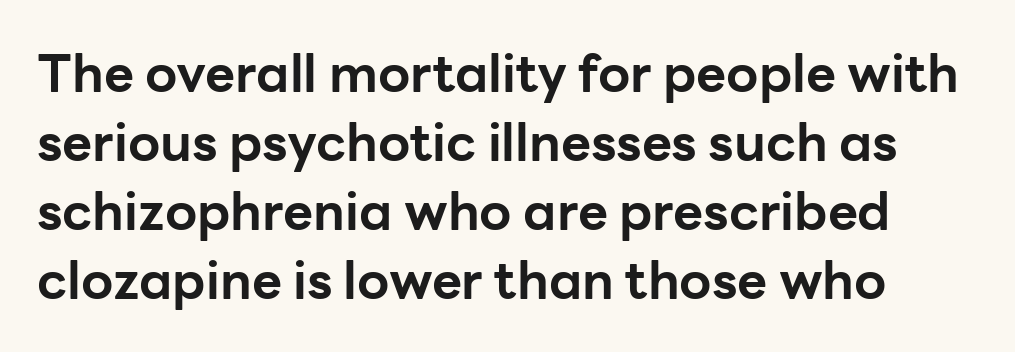
Is the letter spacing exaggerated? No — it looks like the ordinary default. The typeface chosen for these lines omits serifs. Emphasis by weight is at full strength: bold. The string is rendered with underlining switched off. In terms of leading, this rendering sits right in the middle. If you drew a line through each stem, it would be perfectly vertical.
